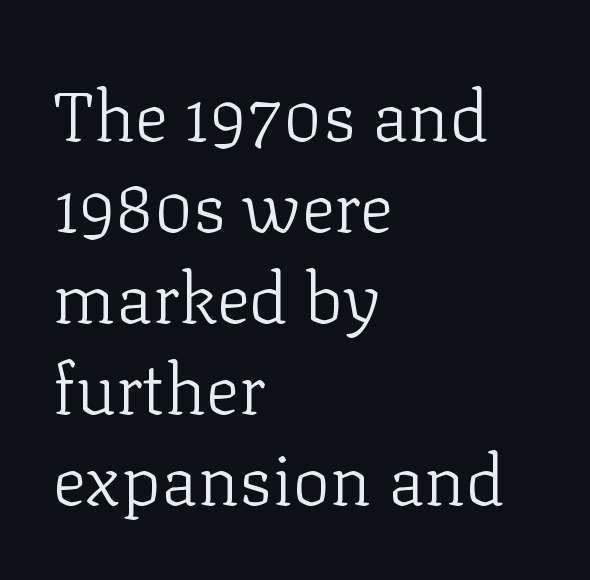
The image shows 70 px light serif type, upright; set left-aligned, normal line spacing (1.3x), normal letter spacing, not underlined; low stroke contrast and a medium x-height.
